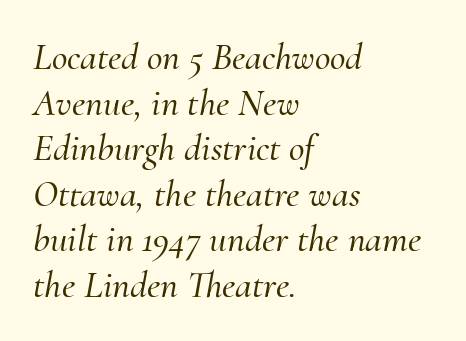
The image shows 38 px serif type, italic (leaning right); set left-aligned, line spacing 1.2x, normal letter spacing, not underlined; medium stroke contrast and a small x-height.
